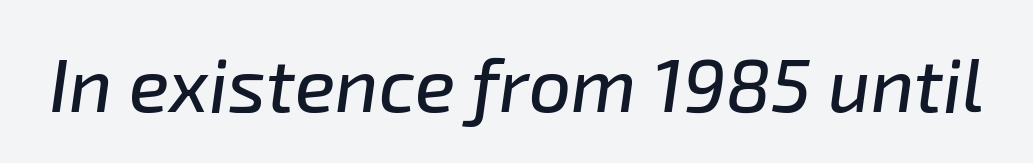
{"italic": "yes", "lean": "right", "slant_degrees": 8, "width": "normal", "stroke_contrast": "low", "x_height": "medium", "monospaced": "no", "underline": "no", "letter_spacing": "normal", "letter_spacing_em": 0.0, "glyph_px": 75}
